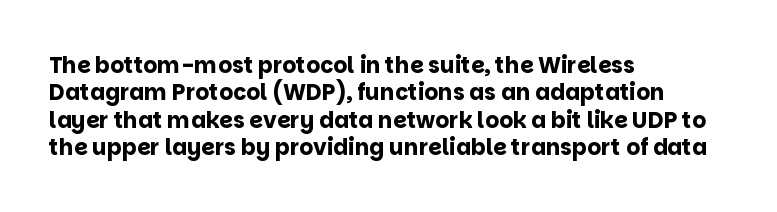
The image shows 22 px bold type, upright; set left-aligned, line spacing 1.24x, normal letter spacing, not underlined.
